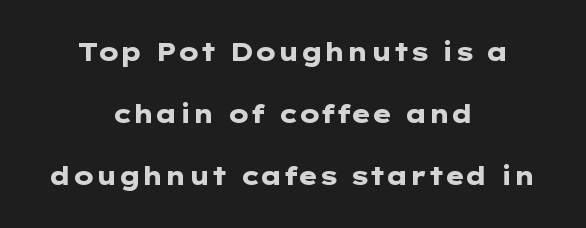
Only glyphs here, with clear space below each row. Compared with typical paragraphs, the rows here are farther apart. The rag falls on both sides of this text block equally. Tall strokes in this sample are plumb rather than angled.
